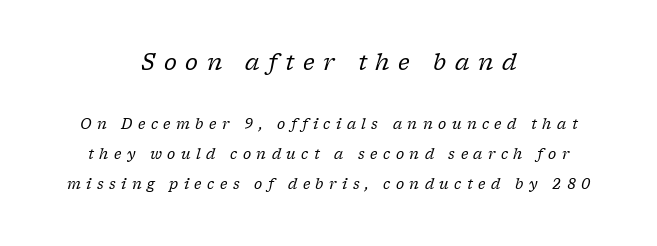
This is not heavy type; no bold has been used. Visually, the top section dominates because its glyphs are scaled up. Slanted lettering throughout. The line-height multiplier appears high, well above default.
